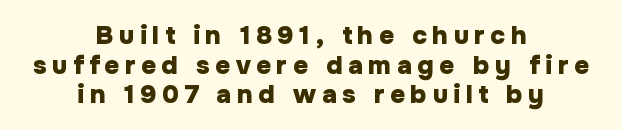
Heft: maximum for text — a bold. The type is letterspaced generously, with wide tracking. Descenders are the only things crossing below the line. Typeset on center — no edge is straight.
